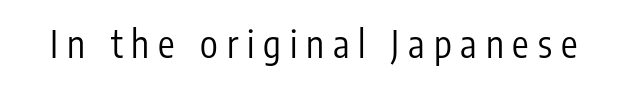
Q: Is the text bold? A: No.
Q: Is the text italic (slanted)? A: No, it is upright.
Q: Is the typeface a serif or a sans-serif typeface? A: Sans-serif.
Q: Is the text underlined? A: No.
Q: Is the spacing between letters normal or unusually wide? A: Unusually wide.
Q: Width (condensed, normal, or wide)? A: Condensed.
Q: Stroke contrast? A: Low.
Q: x-height? A: Medium.
Q: Monospaced? A: No.
